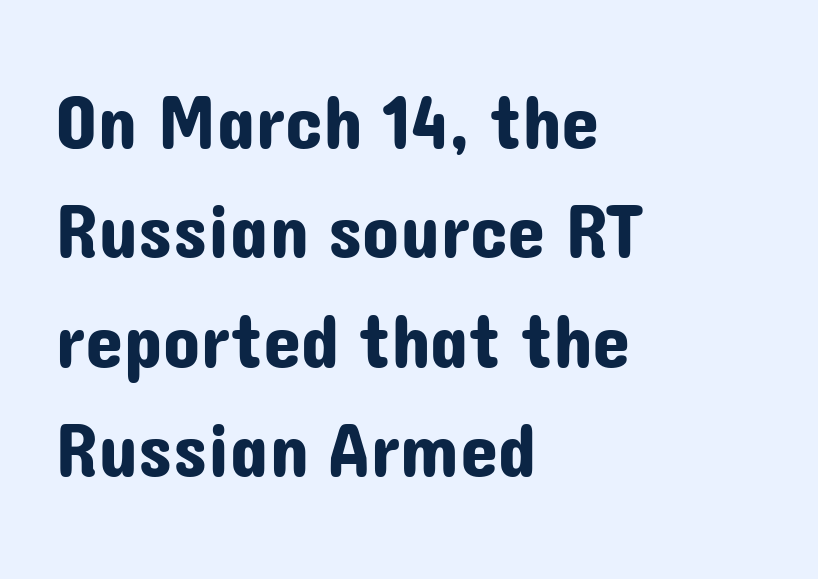
{"serif": "no", "italic": "no", "width": "normal", "stroke_contrast": "low", "x_height": "medium", "monospaced": "no", "underline": "no", "align": "left", "line_spacing": "normal", "line_spacing_ratio": 1.42, "letter_spacing": "normal", "letter_spacing_em": 0.0, "glyph_px": 77}
